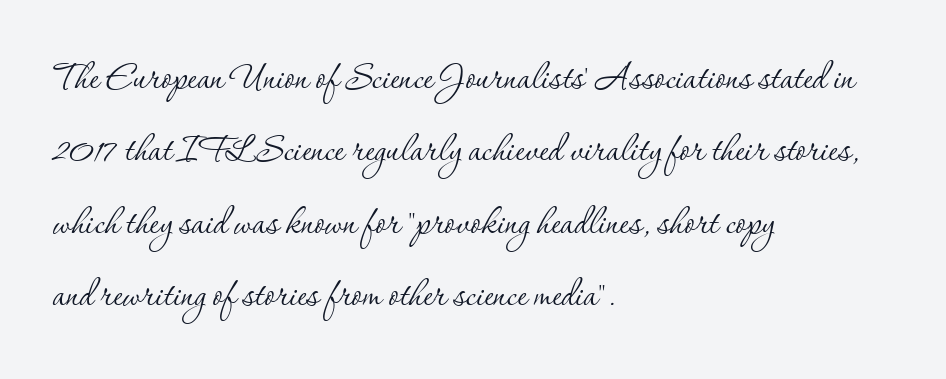
{"serif": "yes", "bold": "no", "weight": "thin", "width": "normal", "stroke_contrast": "low", "x_height": "small", "monospaced": "no", "underline": "no", "align": "left", "line_spacing": "normal", "line_spacing_ratio": 1.54, "letter_spacing": "normal", "letter_spacing_em": 0.0, "glyph_px": 47}
